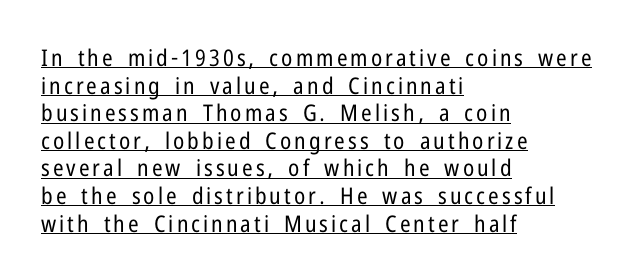
{"italic": "no", "bold": "no", "underline": "yes", "align": "left", "line_spacing_ratio": 1.2, "glyph_px": 23}
